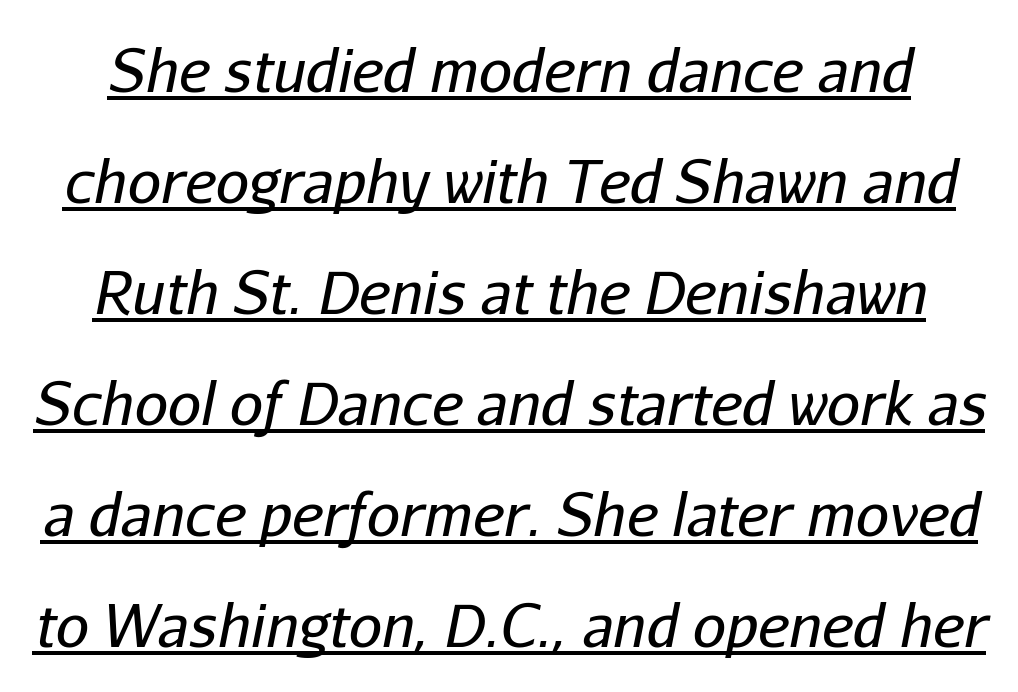
Q: Is the text bold? A: No.
Q: Is the text italic (slanted)? A: Yes, it leans right by about 11 degrees.
Q: Is the text underlined? A: Yes.
Q: Is the spacing between letters normal or unusually wide? A: Normal.
Q: Width (condensed, normal, or wide)? A: Normal.
Q: Stroke contrast? A: Low.
Q: x-height? A: Medium.
Q: Monospaced? A: No.
